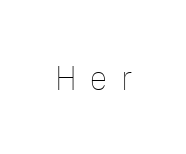
The image shows 35 px thin, condensed type, upright; set unusually wide letter spacing (+0.39 em), not underlined; low stroke contrast and a medium x-height.
